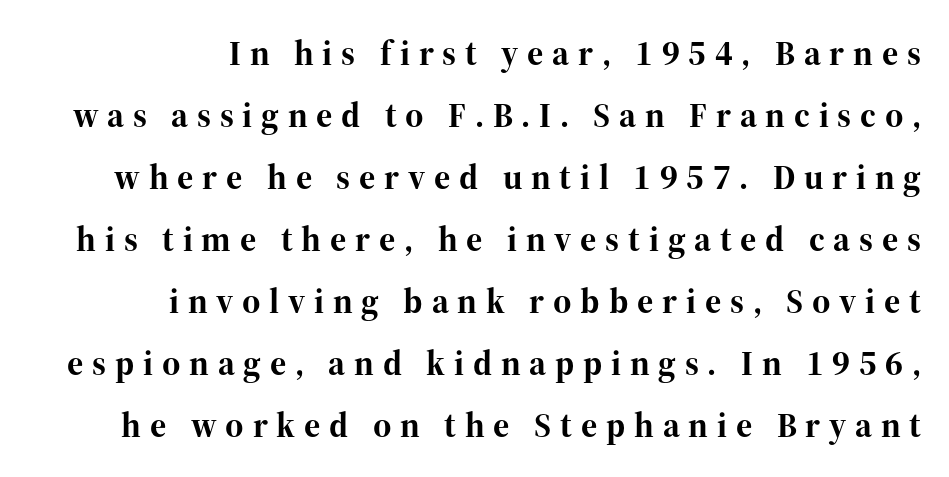
Q: Is the text bold? A: Yes.
Q: Is the text italic (slanted)? A: No, it is upright.
Q: Is the typeface a serif or a sans-serif typeface? A: Serif.
Q: Is the text underlined? A: No.
Q: How is the paragraph aligned? A: Right-aligned.
Q: Is the spacing between letters normal or unusually wide? A: Unusually wide.
Q: Width (condensed, normal, or wide)? A: Normal.
Q: Stroke contrast? A: High.
Q: x-height? A: Medium.
Q: Monospaced? A: No.
